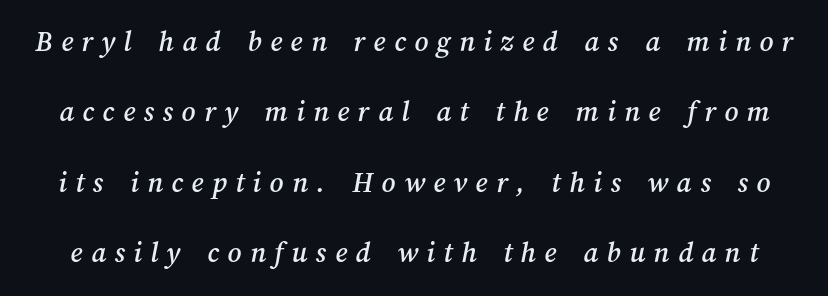
The image shows 30 px text type; set loose line spacing (2.35x), unusually wide letter spacing (+0.28 em), not underlined; medium stroke contrast and a medium x-height.
